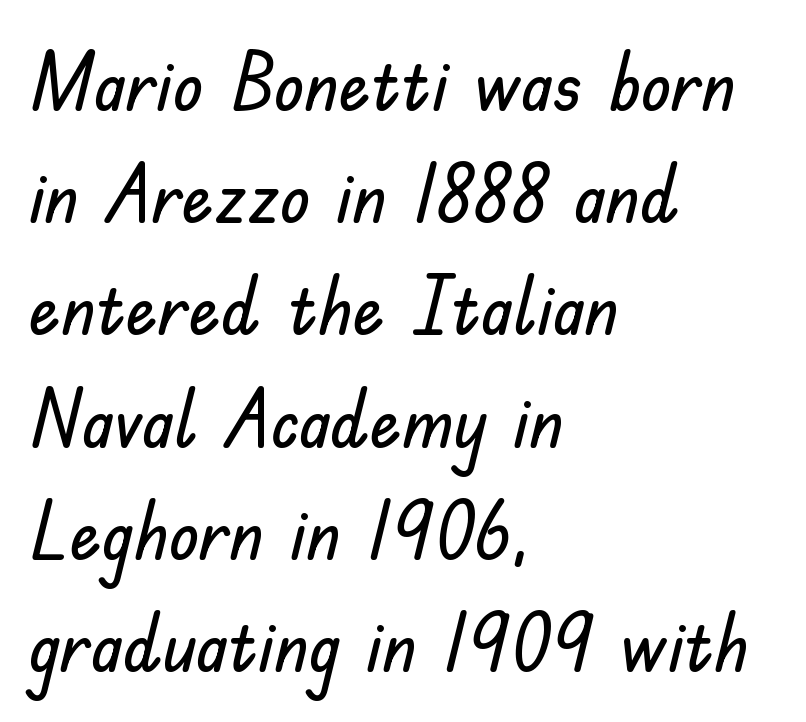
The image shows 79 px sans-serif type; set left-aligned, normal line spacing (1.42x), normal letter spacing, not underlined; low stroke contrast and a small x-height.
